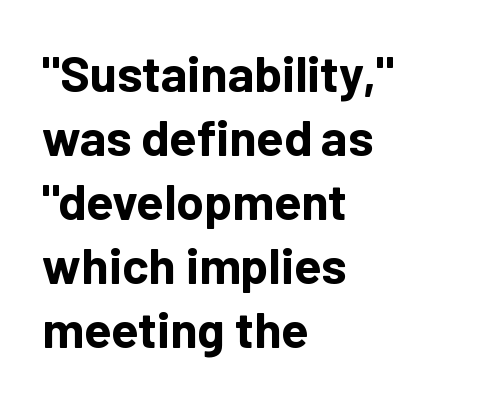
The rendering uses natural spacing where letterforms have individual widths. The typesetter chose a ragged-right arrangement here. The letters sit at their default tracking, neither squeezed nor spread. Bare-footed words on every line. Notice how descenders clear the ascenders below comfortably — that's standard leading.
